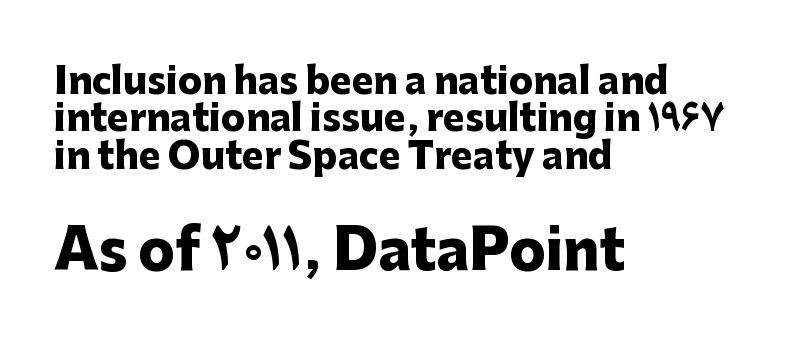
The letterforms sit shoulder to shoulder at normal distance. No word sits above an underline. Every character sits straight up, as roman type does. Here the second block reads like a headline and the first like body copy.
